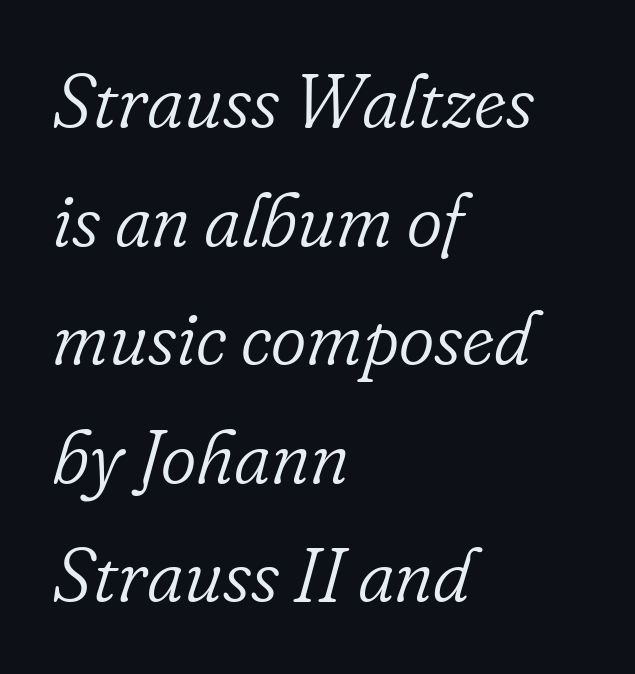
The face used here is proportionally spaced, like ordinary book or web type. Posture: slanted. The passage shown has conventional tracking throughout. The rendering anchors every line to the left-hand side. A typesetter would call this leading conventional body-copy spacing. Each row of text sits above clean, open space.
